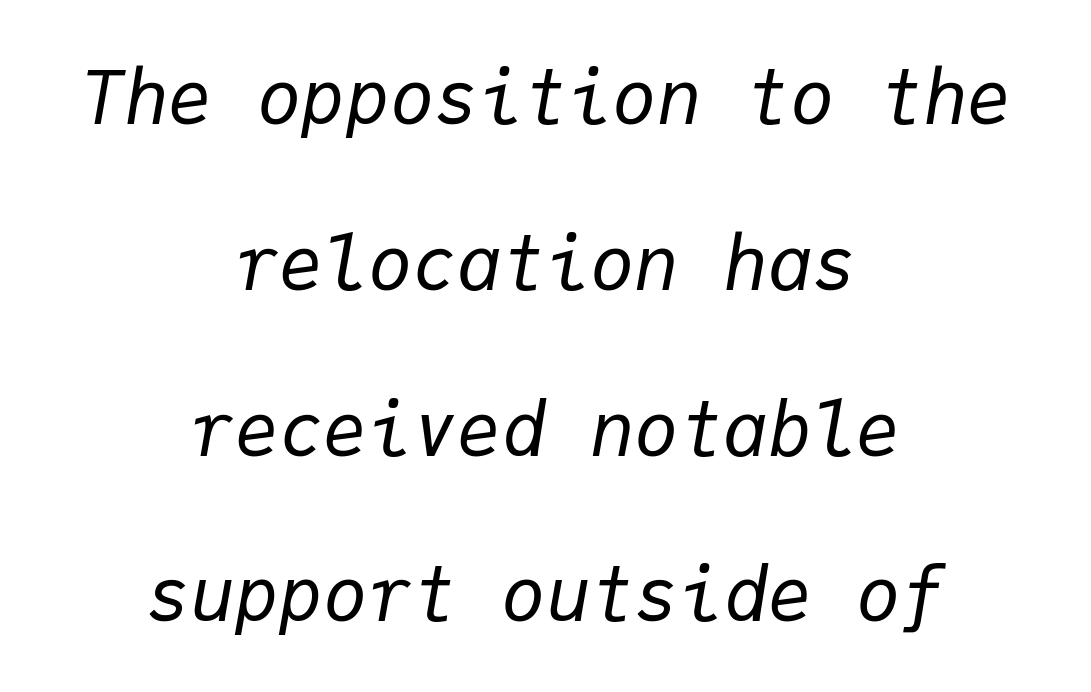
The image shows 74 px regular-weight type, italic (leaning right), monospaced; set centered, loose line spacing (2.24x), normal letter spacing, not underlined; low stroke contrast and a medium x-height.
